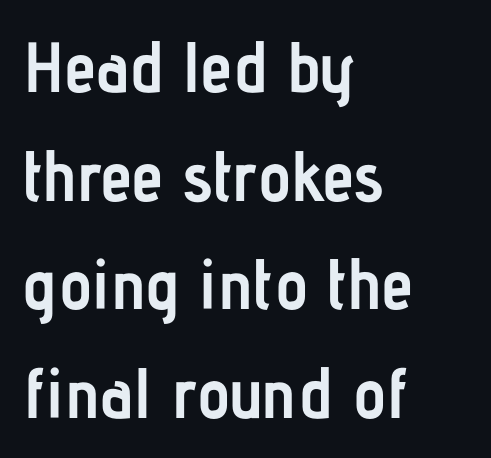
Q: Is the text bold? A: Yes.
Q: Is the text italic (slanted)? A: No, it is upright.
Q: Is the typeface a serif or a sans-serif typeface? A: Sans-serif.
Q: Is the text underlined? A: No.
Q: How is the paragraph aligned? A: Left-aligned.
Q: Is the spacing between letters normal or unusually wide? A: Normal.
Q: Is the spacing between lines tight, normal or loose? A: Normal.
Q: Width (condensed, normal, or wide)? A: Condensed.
Q: Stroke contrast? A: Low.
Q: x-height? A: Medium.
Q: Monospaced? A: No.
